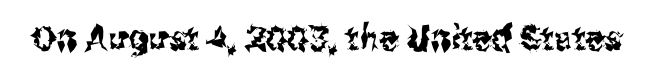
{"serif": "no", "italic": "no", "width": "condensed", "stroke_contrast": "medium", "x_height": "medium", "monospaced": "no", "underline": "no", "letter_spacing": "normal", "letter_spacing_em": 0.0, "glyph_px": 35}
